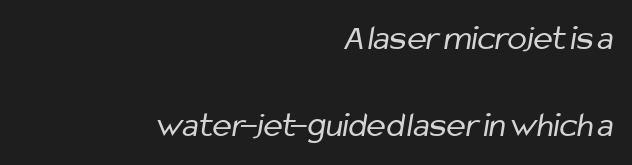
The image shows 36 px regular-weight, condensed sans-serif type; set right-aligned, loose line spacing (2.43x), normal letter spacing, not underlined; low stroke contrast and a medium x-height.
